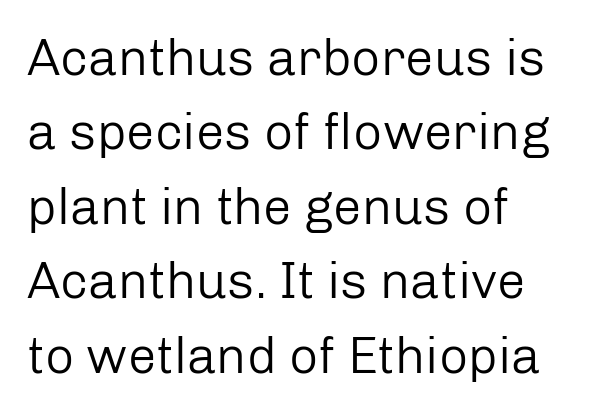
Q: Is the text bold? A: No.
Q: Is the text italic (slanted)? A: No, it is upright.
Q: Is the typeface a serif or a sans-serif typeface? A: Sans-serif.
Q: Is the text underlined? A: No.
Q: Is the spacing between letters normal or unusually wide? A: Normal.
Q: Is the spacing between lines tight, normal or loose? A: Normal.
Q: Width (condensed, normal, or wide)? A: Normal.
Q: Stroke contrast? A: Low.
Q: x-height? A: Medium.
Q: Monospaced? A: No.
